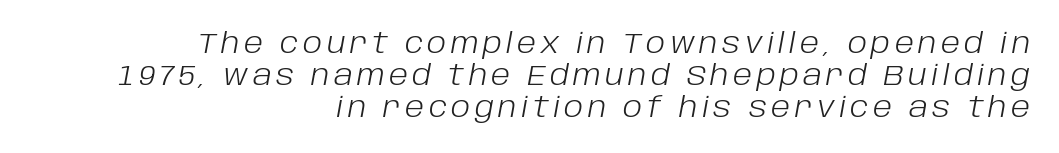
Q: Is the text bold? A: No.
Q: Is the text italic (slanted)? A: Yes, it leans right by about 10 degrees.
Q: Is the text underlined? A: No.
Q: How is the paragraph aligned? A: Right-aligned.
Q: Is the spacing between lines tight, normal or loose? A: Tight.
Q: Width (condensed, normal, or wide)? A: Normal.
Q: Stroke contrast? A: Low.
Q: x-height? A: Large.
Q: Monospaced? A: No.
